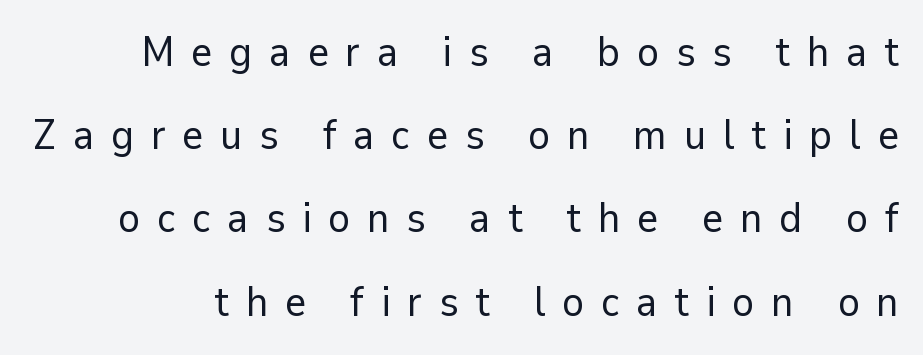
Q: Is the text bold? A: No.
Q: Is the text italic (slanted)? A: No, it is upright.
Q: Is the typeface a serif or a sans-serif typeface? A: Sans-serif.
Q: Is the text underlined? A: No.
Q: Is the spacing between letters normal or unusually wide? A: Unusually wide.
Q: Is the spacing between lines tight, normal or loose? A: Loose.
Q: Width (condensed, normal, or wide)? A: Normal.
Q: Stroke contrast? A: Low.
Q: x-height? A: Medium.
Q: Monospaced? A: No.
